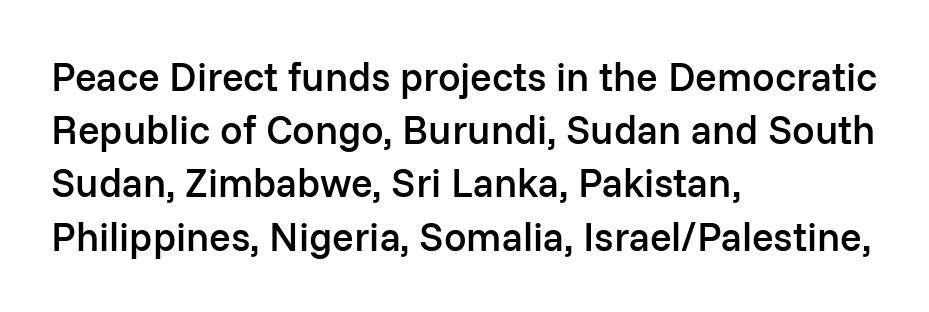
In CSS terms this would be text-align: left. Italic? Not at all — the glyphs are vertical. The passage shown stacks its lines at a standard gap. Look at the bottom of the vertical strokes: they stop flat, with no serifs. Letter spacing: default.
